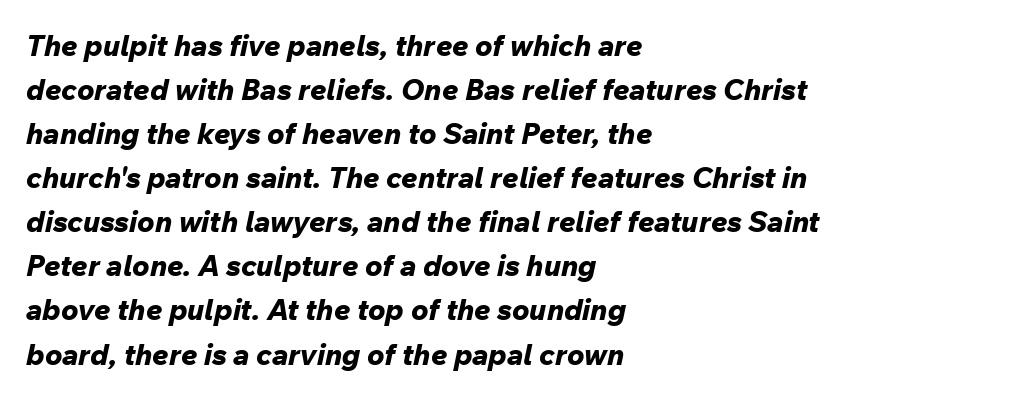
Q: Is the text bold? A: Yes.
Q: Is the text italic (slanted)? A: Yes, it leans right by about 12 degrees.
Q: Is the text underlined? A: No.
Q: How is the paragraph aligned? A: Left-aligned.
Q: Is the spacing between letters normal or unusually wide? A: Normal.
Q: Is the spacing between lines tight, normal or loose? A: Normal.
Q: Width (condensed, normal, or wide)? A: Normal.
Q: Stroke contrast? A: Low.
Q: x-height? A: Medium.
Q: Monospaced? A: No.
